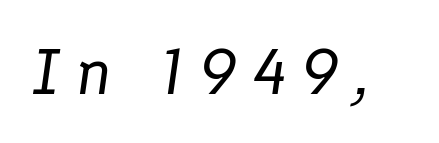
{"italic": "yes", "lean": "right", "slant_degrees": 8, "bold": "no", "weight": "regular", "width": "normal", "stroke_contrast": "low", "x_height": "medium", "monospaced": "no", "underline": "no", "letter_spacing": "wide", "letter_spacing_em": 0.25, "glyph_px": 65}
